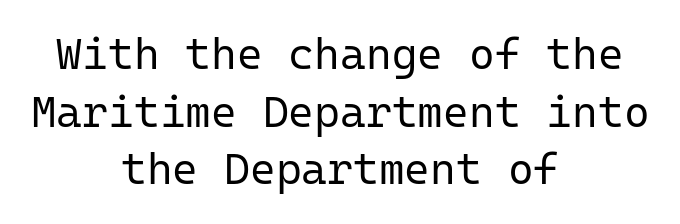
The image shows 44 px regular-weight sans-serif type, upright, monospaced; set centered, normal line spacing (1.31x), normal letter spacing, not underlined; low stroke contrast and a medium x-height.
